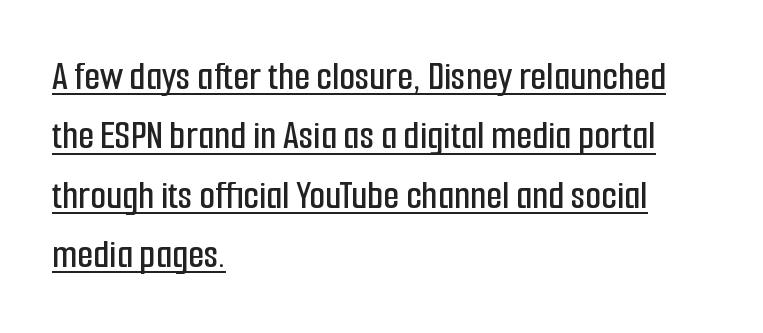
Q: Is the text italic (slanted)? A: No, it is upright.
Q: Is the typeface a serif or a sans-serif typeface? A: Sans-serif.
Q: Is the text underlined? A: Yes.
Q: How is the paragraph aligned? A: Left-aligned.
Q: Is the spacing between letters normal or unusually wide? A: Normal.
Q: Is the spacing between lines tight, normal or loose? A: Normal.
Q: Width (condensed, normal, or wide)? A: Condensed.
Q: Stroke contrast? A: Low.
Q: x-height? A: Medium.
Q: Monospaced? A: No.
